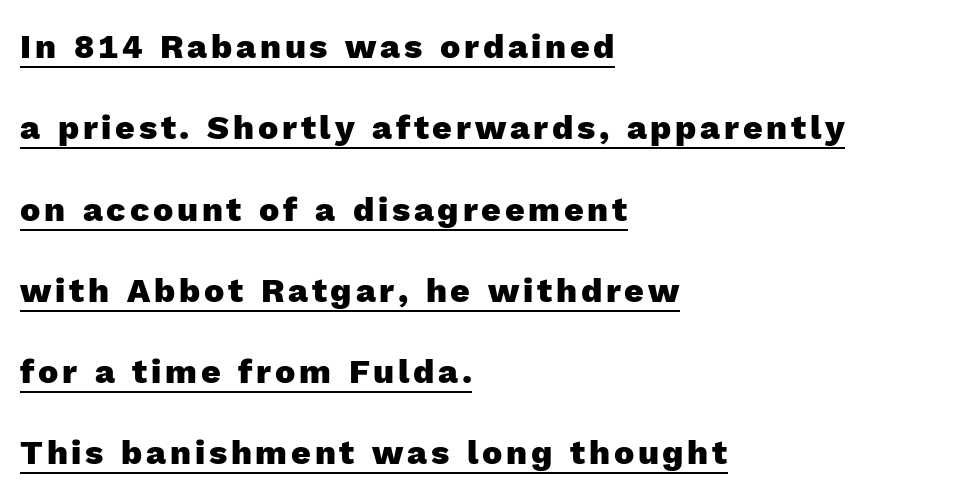
Q: Is the text bold? A: Yes.
Q: Is the text italic (slanted)? A: No, it is upright.
Q: Is the typeface a serif or a sans-serif typeface? A: Sans-serif.
Q: Is the text underlined? A: Yes.
Q: How is the paragraph aligned? A: Left-aligned.
Q: Is the spacing between lines tight, normal or loose? A: Loose.
Q: Width (condensed, normal, or wide)? A: Normal.
Q: x-height? A: Medium.
Q: Monospaced? A: No.
